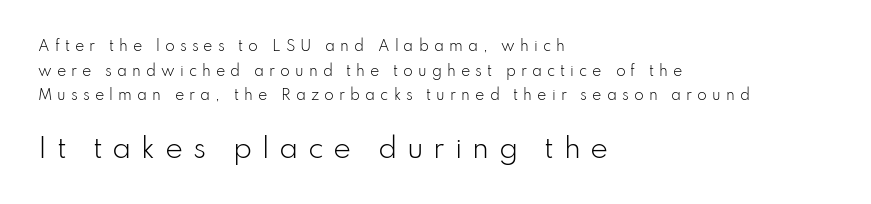
Designer's note — italics off, roman on. Here the glyphs are tracked loosely, breaking word shapes into spaced letters. Scale increases going downward across the two blocks. Left-aligned paragraph, ragged on the right. Any mark beneath the type? The region is blank. The cut favours lightness, reaching ordinary text weight at its darkest.
